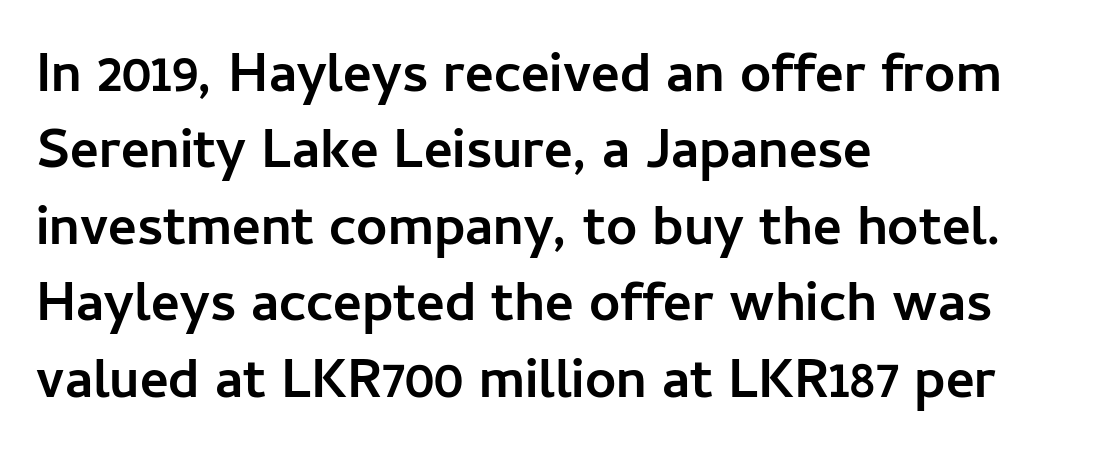
The font is running at its bold setting. Evenly set lines give the paragraph a standard silhouette. The lines in this sample share a left origin and differ only in where they stop. Does extra space separate the letters? No, they use regular spacing. This is sans-serif lettering, the kind often seen on screens and signage.
